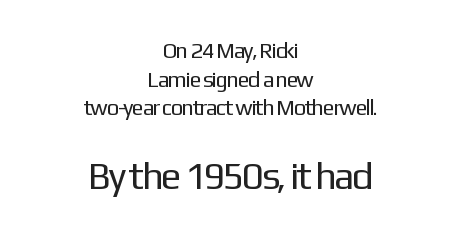
{"serif": "no", "italic": "no", "bold": "no", "weight": "regular", "width": "normal", "stroke_contrast": "low", "x_height": "medium", "monospaced": "no", "underline": "no", "align": "center", "line_spacing": "normal", "line_spacing_ratio": 1.3, "letter_spacing": "normal", "letter_spacing_em": 0.0, "larger_block": "second", "size_ratio": 1.73, "glyph_px": 38}
